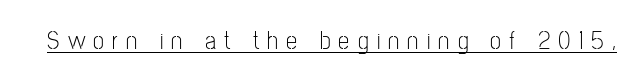
Q: Is the text bold? A: No.
Q: Is the text italic (slanted)? A: No, it is upright.
Q: Is the text underlined? A: Yes.
Q: Is the spacing between letters normal or unusually wide? A: Unusually wide.
